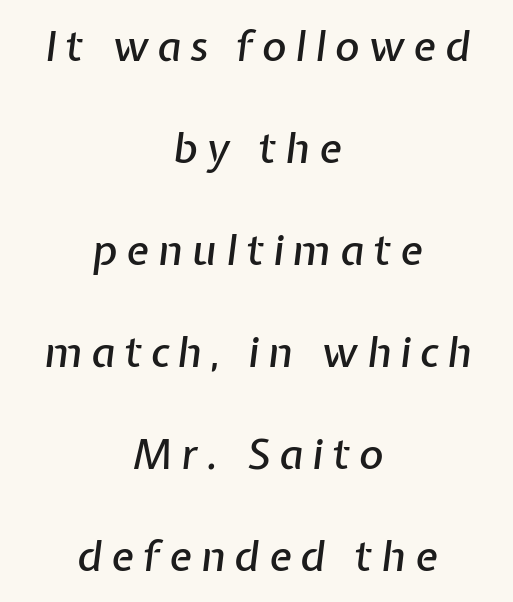
Quick note: italic. No word sits above an underline. Each letter keeps its own natural width here, so spacing adapts to shape. Spacing between characters has been opened up far beyond the box default. The lines are quadded center. Summary of vertical rhythm: relaxed, with wide interline spacing.
